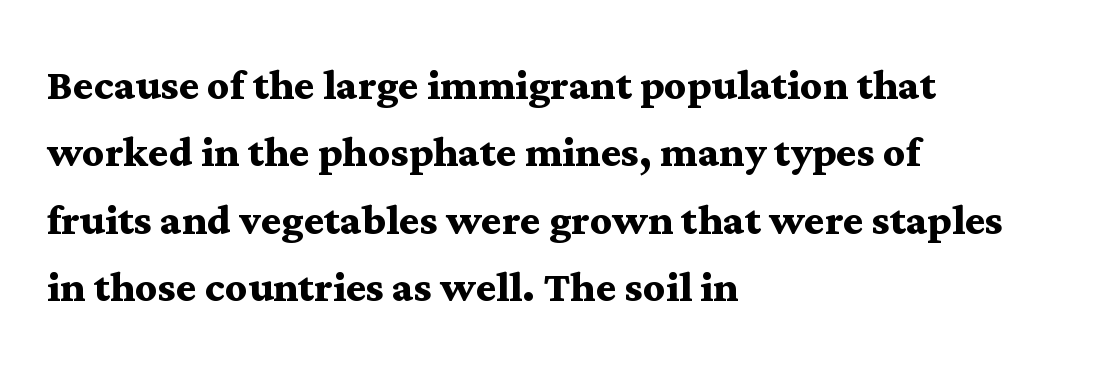
Q: Is the text bold? A: Yes.
Q: Is the text italic (slanted)? A: No, it is upright.
Q: Is the typeface a serif or a sans-serif typeface? A: Serif.
Q: Is the text underlined? A: No.
Q: How is the paragraph aligned? A: Left-aligned.
Q: Is the spacing between letters normal or unusually wide? A: Normal.
Q: Is the spacing between lines tight, normal or loose? A: Normal.
Q: Width (condensed, normal, or wide)? A: Wide.
Q: Stroke contrast? A: Medium.
Q: x-height? A: Medium.
Q: Monospaced? A: No.
